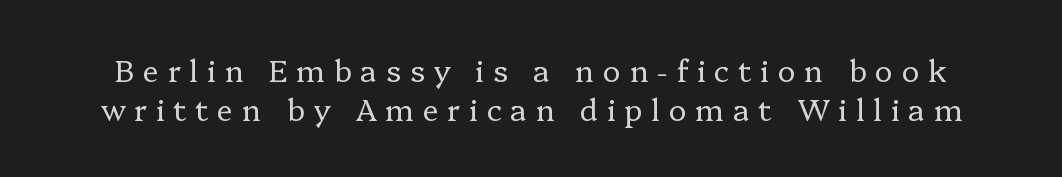
{"serif": "yes", "italic": "no", "bold": "no", "weight": "regular", "width": "normal", "stroke_contrast": "low", "x_height": "medium", "monospaced": "no", "underline": "no", "line_spacing": "normal", "line_spacing_ratio": 1.29, "letter_spacing": "wide", "letter_spacing_em": 0.29, "glyph_px": 30}
